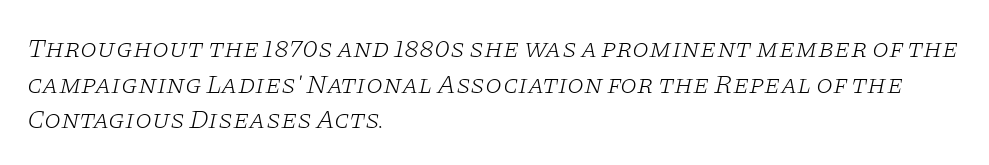
Type without underlining. All the whitespace from short lines collects on the right. If you drew a line through each stem, it would be angled. The letterforms sit shoulder to shoulder at normal distance. Honestly, the row spacing looks completely unremarkable.
